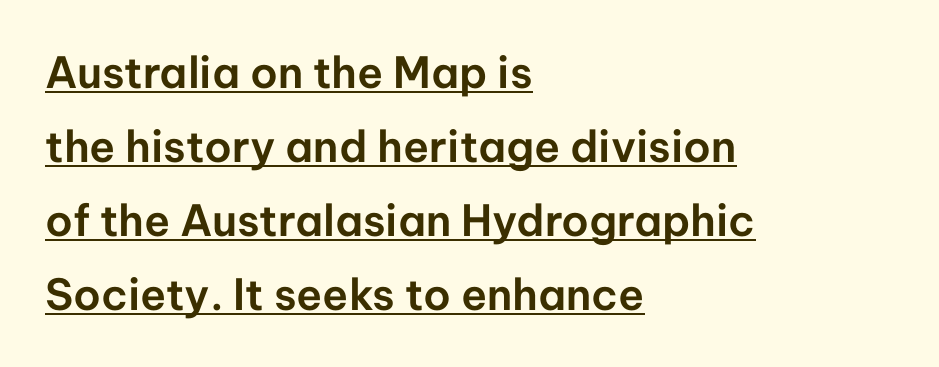
The specimen reads as upright at a glance. Spacing verdict: proportional, widths tailored to each character. You can tell from the bare stems that sans-serif type was used. Students, observe the line beneath the letters — that is underlining. Look at the tracking — it's just the regular setting, nothing added. Alignment: flush left.
